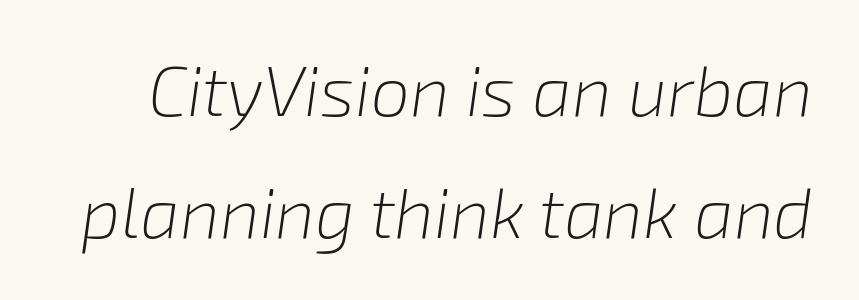
{"italic": "yes", "lean": "right", "slant_degrees": 8, "bold": "no", "weight": "light", "width": "normal", "stroke_contrast": "low", "x_height": "medium", "monospaced": "no", "underline": "no", "line_spacing_ratio": 1.75, "letter_spacing": "normal", "letter_spacing_em": 0.0, "glyph_px": 70}
